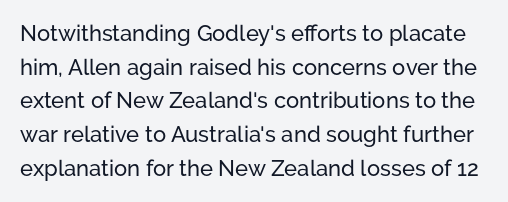
Q: Is the text italic (slanted)? A: No, it is upright.
Q: Is the text underlined? A: No.
Q: Is the spacing between letters normal or unusually wide? A: Normal.
Q: Is the spacing between lines tight, normal or loose? A: Normal.
